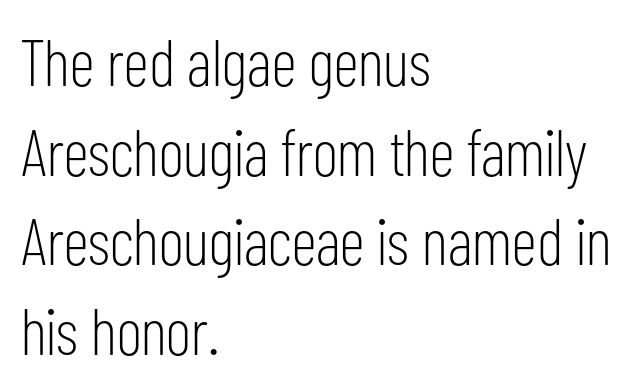
Q: Is the text bold? A: No.
Q: Is the text italic (slanted)? A: No, it is upright.
Q: Is the typeface a serif or a sans-serif typeface? A: Sans-serif.
Q: Is the text underlined? A: No.
Q: How is the paragraph aligned? A: Left-aligned.
Q: Is the spacing between letters normal or unusually wide? A: Normal.
Q: Is the spacing between lines tight, normal or loose? A: Normal.
Q: Width (condensed, normal, or wide)? A: Condensed.
Q: Stroke contrast? A: Low.
Q: x-height? A: Medium.
Q: Monospaced? A: No.
